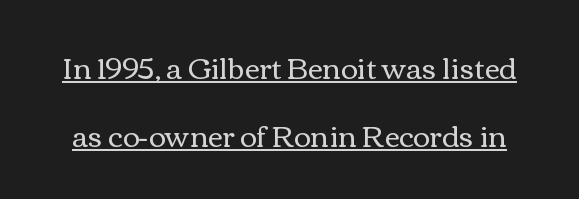
The cut favours lightness, reaching ordinary text weight at its darkest. Glyph-to-glyph distance matches everyday printed text. Beneath each row of characters lies a ruled line. Every stem runs plumb, perpendicular to the baseline.
